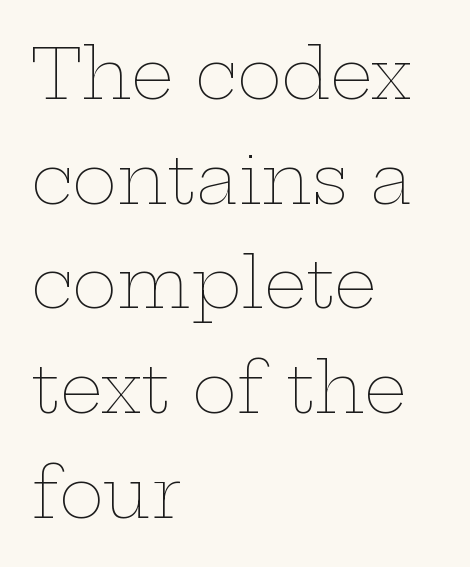
Q: Is the text bold? A: No.
Q: Is the text italic (slanted)? A: No, it is upright.
Q: Is the text underlined? A: No.
Q: How is the paragraph aligned? A: Left-aligned.
Q: Is the spacing between letters normal or unusually wide? A: Normal.
Q: Is the spacing between lines tight, normal or loose? A: Normal.
Q: Width (condensed, normal, or wide)? A: Wide.
Q: Stroke contrast? A: Low.
Q: x-height? A: Medium.
Q: Monospaced? A: No.
